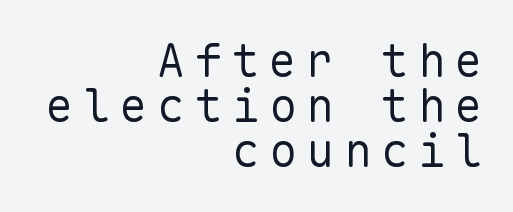
Check where the strokes stop: nothing finishes them off — pure sans. The vertical gap from one line to the next is small. Notice how the passage keeps a crisp vertical edge on the right only. The letters look calm and open, with moderate or lighter stems. A typesetter would call this heavily tracked-out type. Honestly, there is no underline to notice here at all.
